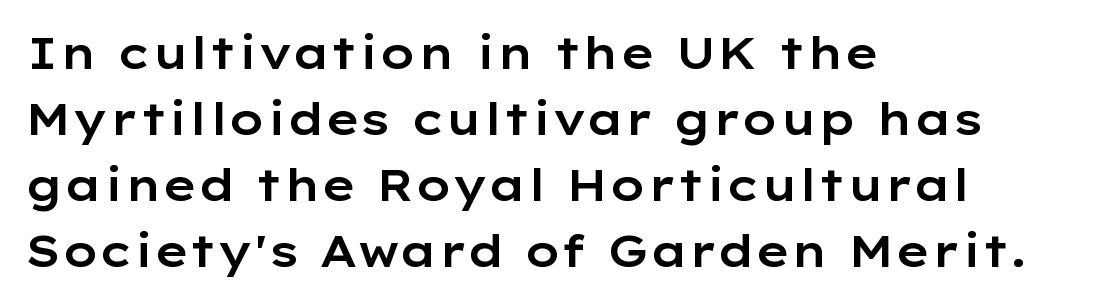
Q: Is the text italic (slanted)? A: No, it is upright.
Q: Is the typeface a serif or a sans-serif typeface? A: Sans-serif.
Q: Is the text underlined? A: No.
Q: How is the paragraph aligned? A: Left-aligned.
Q: Is the spacing between letters normal or unusually wide? A: Normal.
Q: Is the spacing between lines tight, normal or loose? A: Normal.
Q: Width (condensed, normal, or wide)? A: Wide.
Q: Stroke contrast? A: Low.
Q: x-height? A: Medium.
Q: Monospaced? A: No.
